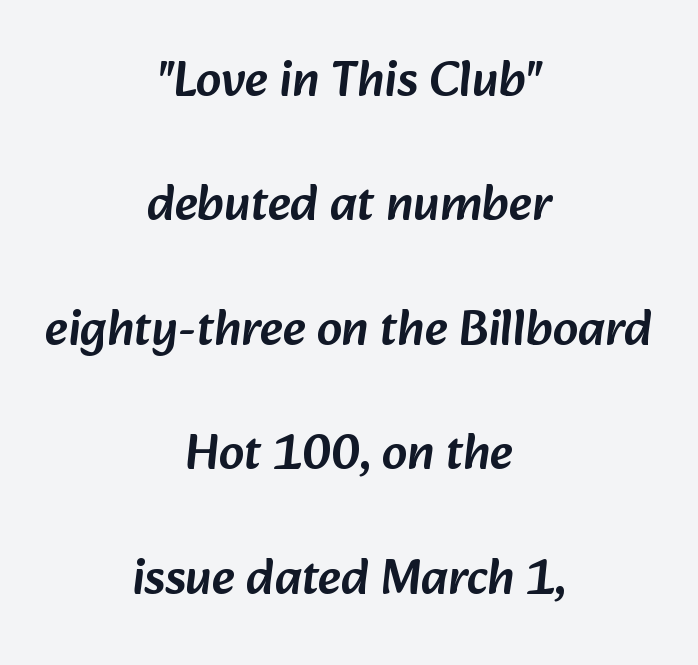
The image shows 50 px sans-serif type; set centered, loose line spacing (2.49x), normal letter spacing, not underlined; low stroke contrast and a medium x-height.
